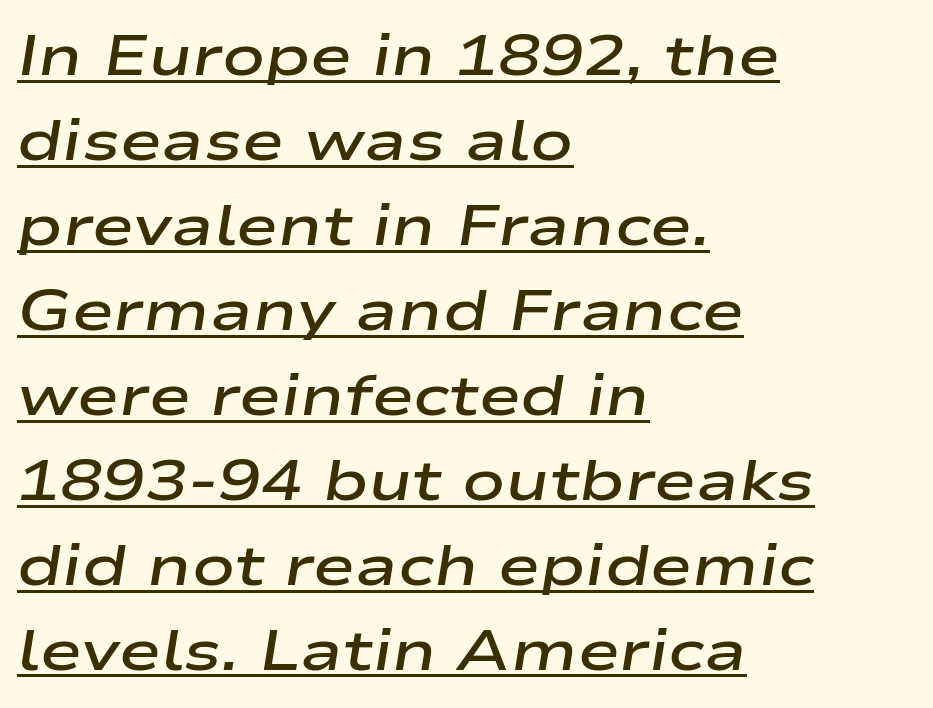
Each letter keeps its own natural width here, so spacing adapts to shape. Vertically, the passage feels balanced, rows spaced as you'd expect. Italic: yes, the glyphs are oblique. What decoration does the sample have? An underline. Reading down the block, your eye returns to a fixed left position each line. Weight check: semibold — heavier than regular, not quite bold.
